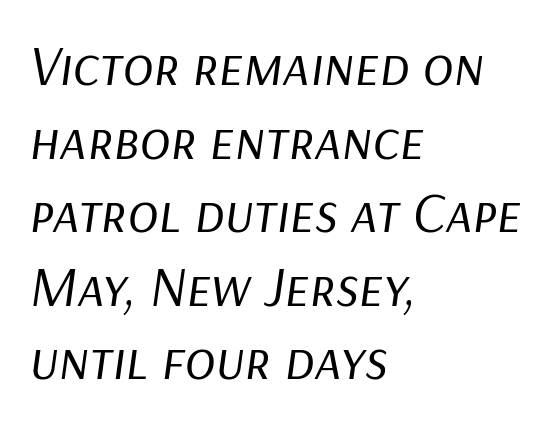
Q: Is the text bold? A: No.
Q: Is the text italic (slanted)? A: Yes, it leans right by about 9 degrees.
Q: Is the text underlined? A: No.
Q: How is the paragraph aligned? A: Left-aligned.
Q: Is the spacing between letters normal or unusually wide? A: Normal.
Q: Is the spacing between lines tight, normal or loose? A: Normal.
Q: Width (condensed, normal, or wide)? A: Normal.
Q: Stroke contrast? A: Low.
Q: x-height? A: Medium.
Q: Monospaced? A: No.
